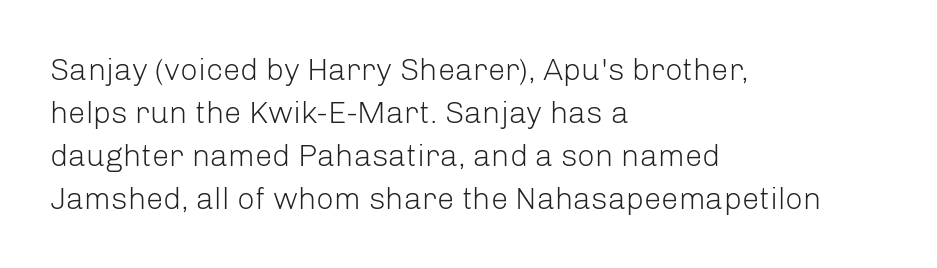
The image shows 31 px light sans-serif type, upright; set left-aligned, normal line spacing (1.39x), normal letter spacing, not underlined; low stroke contrast and a medium x-height.
